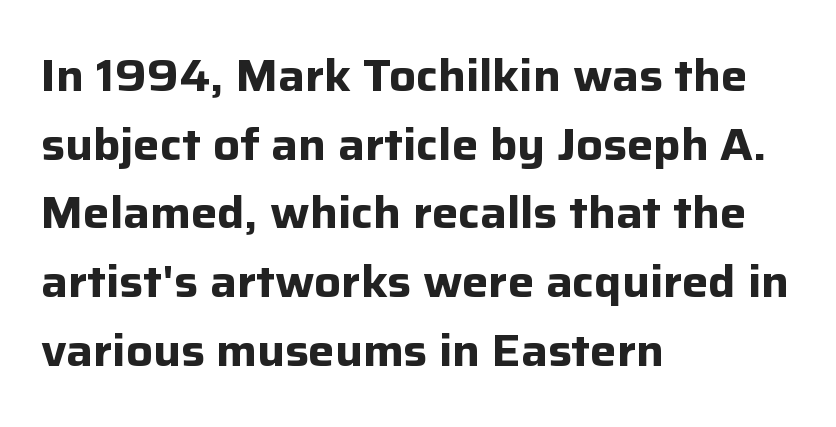
The image shows 44 px bold sans-serif type, upright; set left-aligned, normal line spacing (1.56x), normal letter spacing, not underlined; low stroke contrast and a medium x-height.
